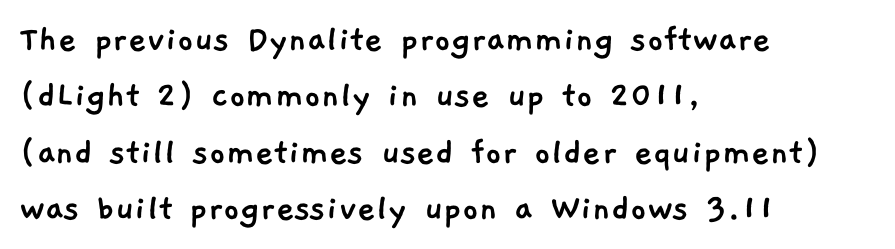
Q: Is the typeface a serif or a sans-serif typeface? A: Sans-serif.
Q: Is the text underlined? A: No.
Q: How is the paragraph aligned? A: Left-aligned.
Q: Is the spacing between letters normal or unusually wide? A: Normal.
Q: Is the spacing between lines tight, normal or loose? A: Normal.
Q: Width (condensed, normal, or wide)? A: Normal.
Q: Stroke contrast? A: Low.
Q: x-height? A: Medium.
Q: Monospaced? A: No.
